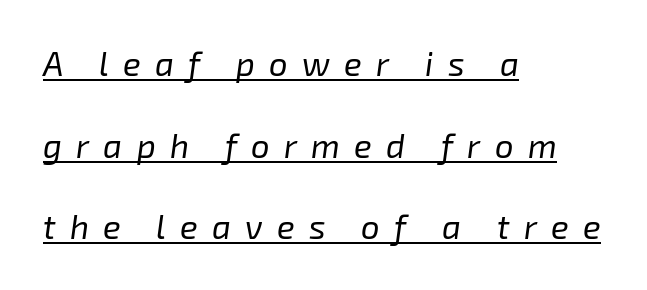
Q: Is the text bold? A: No.
Q: Is the text italic (slanted)? A: Yes, it leans right by about 8 degrees.
Q: Is the text underlined? A: Yes.
Q: How is the paragraph aligned? A: Left-aligned.
Q: Is the spacing between letters normal or unusually wide? A: Unusually wide.
Q: Is the spacing between lines tight, normal or loose? A: Loose.
Q: Width (condensed, normal, or wide)? A: Normal.
Q: Stroke contrast? A: Low.
Q: x-height? A: Medium.
Q: Monospaced? A: No.
